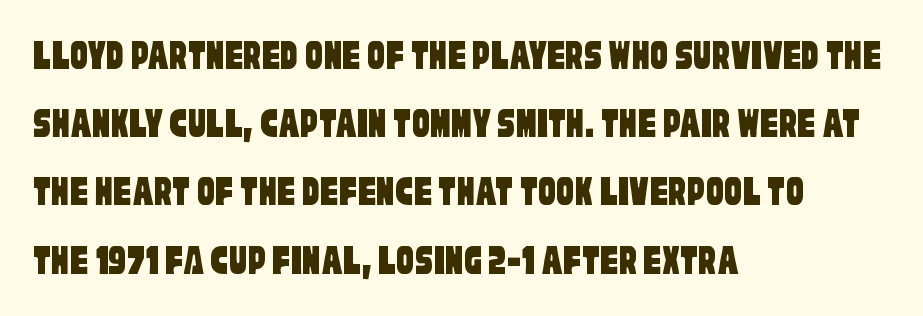
Horizontal alignment here is leftward, the default for most running prose. A typesetter would call this zero additional tracking. Words float on clear page, feet unadorned. Is this a fixed-width face? No — the glyphs have proportional, varying widths. Each new line begins a customary step beneath the previous one.
